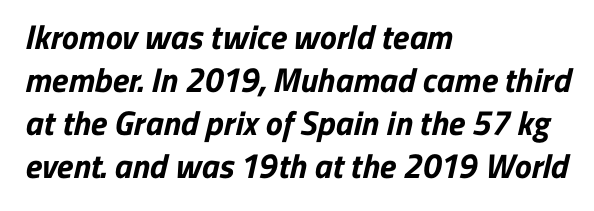
The image shows 34 px bold sans-serif type; set left-aligned, normal line spacing (1.26x), normal letter spacing, not underlined; low stroke contrast and a medium x-height.
